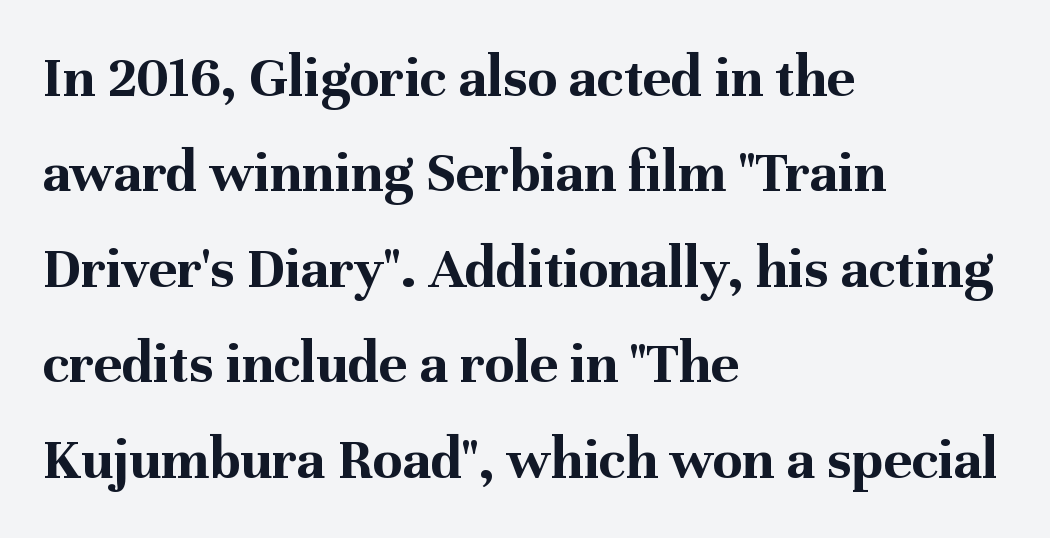
The image shows 60 px bold serif type, upright; set left-aligned, normal line spacing (1.59x), normal letter spacing, not underlined; medium stroke contrast and a medium x-height.
